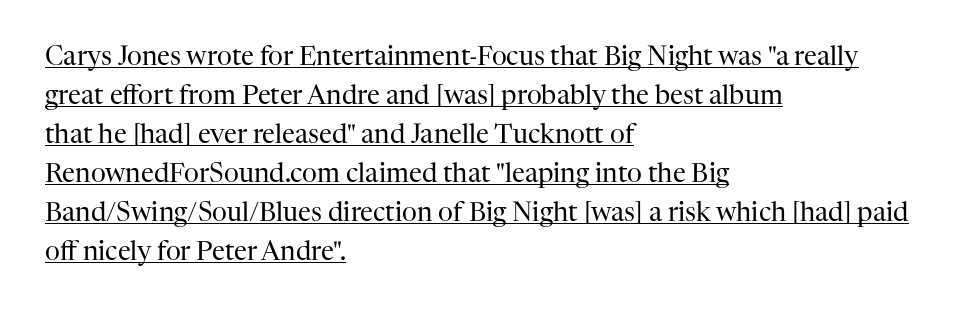
Decoration check: the copy is underlined. No italicization has been applied; the sample stays upright. Stems here are at most as thick as an everyday book face. The typesetter chose a ragged-right arrangement here.
